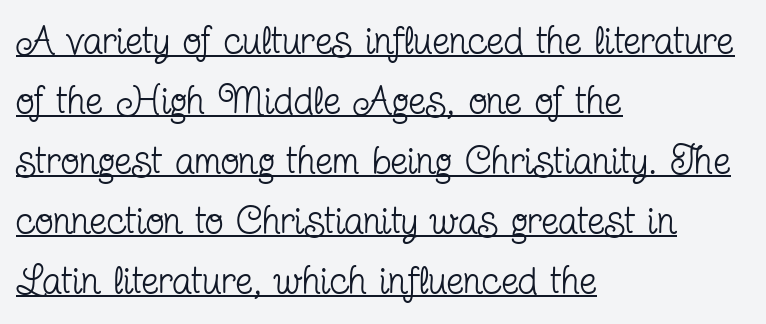
A typesetter would call this proportional, since set widths differ per character. Stem width sits at or under what a default text font uses. Look at the tracking — it's just the regular setting, nothing added. The axis of the letterforms is exactly vertical. Students, observe the line beneath the letters — that is underlining.
